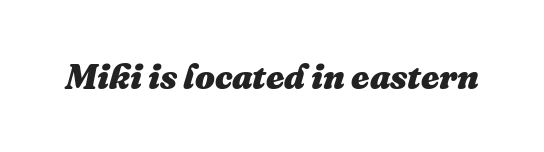
{"italic": "yes", "lean": "right", "slant_degrees": 16, "bold": "yes", "weight": "heavy", "width": "normal", "stroke_contrast": "medium", "x_height": "medium", "monospaced": "no", "underline": "no", "letter_spacing": "normal", "letter_spacing_em": 0.0, "glyph_px": 35}
